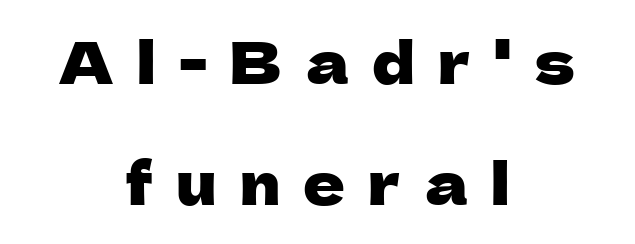
The rag falls on both sides of this text block equally. The leading is generous, giving the passage an open texture. Varying glyph widths throughout — classic text-font behaviour. Unmarked baselines from the first word to the last.
